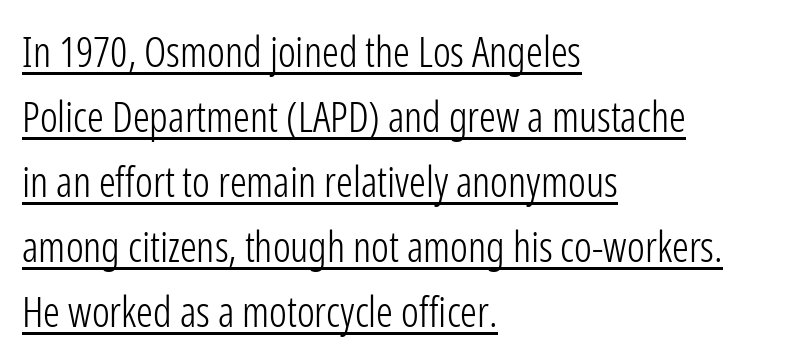
Is the block centered? No — it sits flush against the left margin. A typesetter would call this proportional, since set widths differ per character. The characters display no serif detailing; their extremities are plain. Compared with undecorated copy, this sample adds a rule below the words. The specimen reads as upright at a glance. Normally led — the rows are evenly, conventionally spaced.
